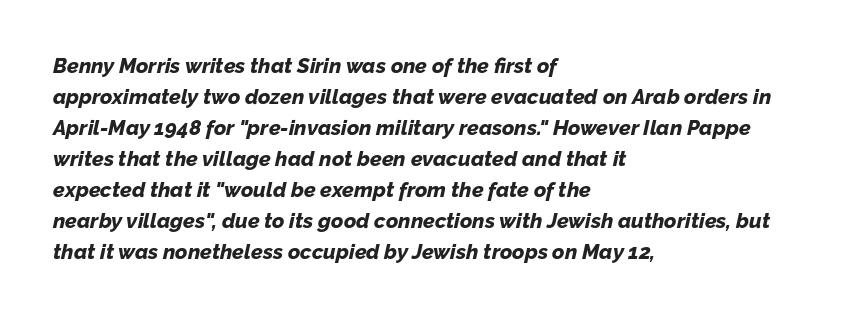
Q: Is the text bold? A: Yes.
Q: Is the text italic (slanted)? A: Yes, it leans right by about 12 degrees.
Q: Is the text underlined? A: No.
Q: How is the paragraph aligned? A: Left-aligned.
Q: Is the spacing between letters normal or unusually wide? A: Normal.
Q: Is the spacing between lines tight, normal or loose? A: Normal.
